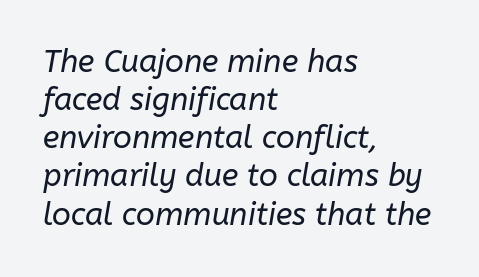
If you drew a line through each stem, it would be angled. Horizontally, the lines are justified to the leading edge only. Short note: letters normally spaced. The passage shown is not underscored anywhere.
